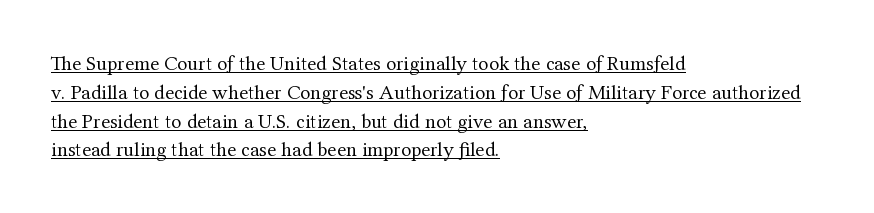
Q: Is the text bold? A: No.
Q: Is the text italic (slanted)? A: No, it is upright.
Q: Is the text underlined? A: Yes.
Q: How is the paragraph aligned? A: Left-aligned.
Q: Is the spacing between letters normal or unusually wide? A: Normal.
Q: Is the spacing between lines tight, normal or loose? A: Normal.
